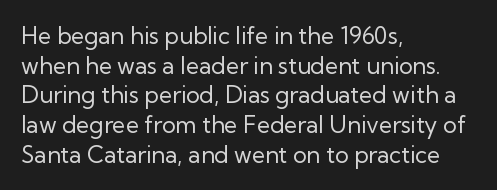
The lines sit at an ordinary, default distance from one another. The rag falls on the right side of this text block. The characters are drawn with everyday or finer stroke widths. Descender tails drop into unmarked territory.
